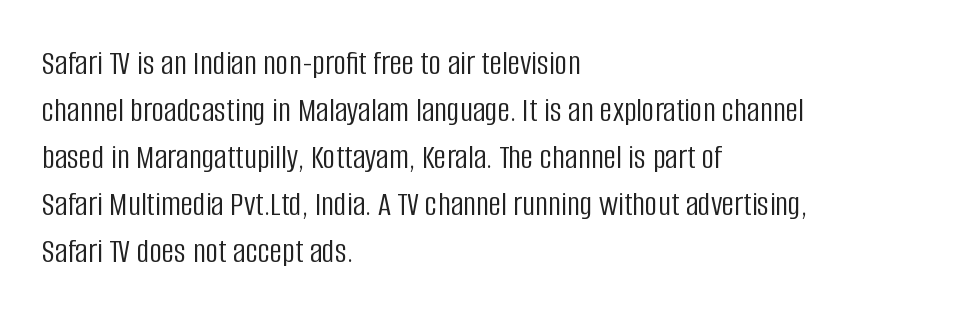
The image shows 35 px light, condensed sans-serif type, upright; set left-aligned, normal line spacing (1.34x), normal letter spacing, not underlined; low stroke contrast and a large x-height.
